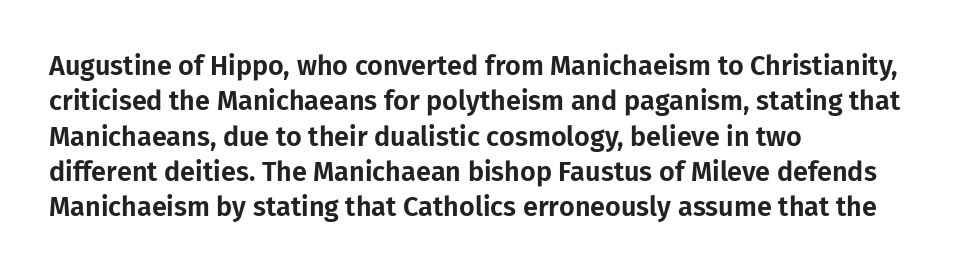
{"italic": "no", "underline": "no", "align": "left", "line_spacing": "normal", "line_spacing_ratio": 1.31, "letter_spacing": "normal", "letter_spacing_em": 0.0, "glyph_px": 27}
